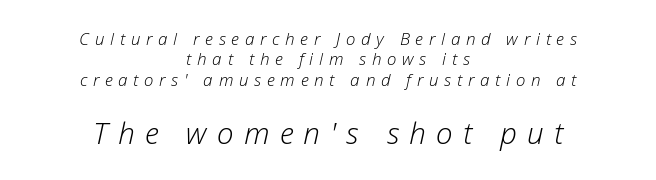
{"italic": "yes", "lean": "right", "slant_degrees": 12, "bold": "no", "weight": "light", "width": "normal", "stroke_contrast": "low", "x_height": "medium", "monospaced": "no", "underline": "no", "align": "center", "line_spacing_ratio": 1.2, "letter_spacing": "wide", "letter_spacing_em": 0.34, "larger_block": "second", "size_ratio": 1.76, "glyph_px": 30}
